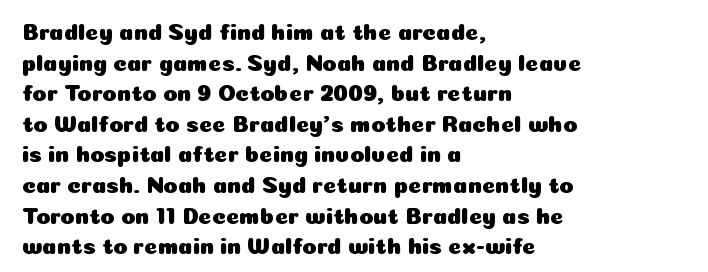
The image shows 23 px text type, upright; set left-aligned, normal line spacing (1.33x), normal letter spacing, not underlined.
